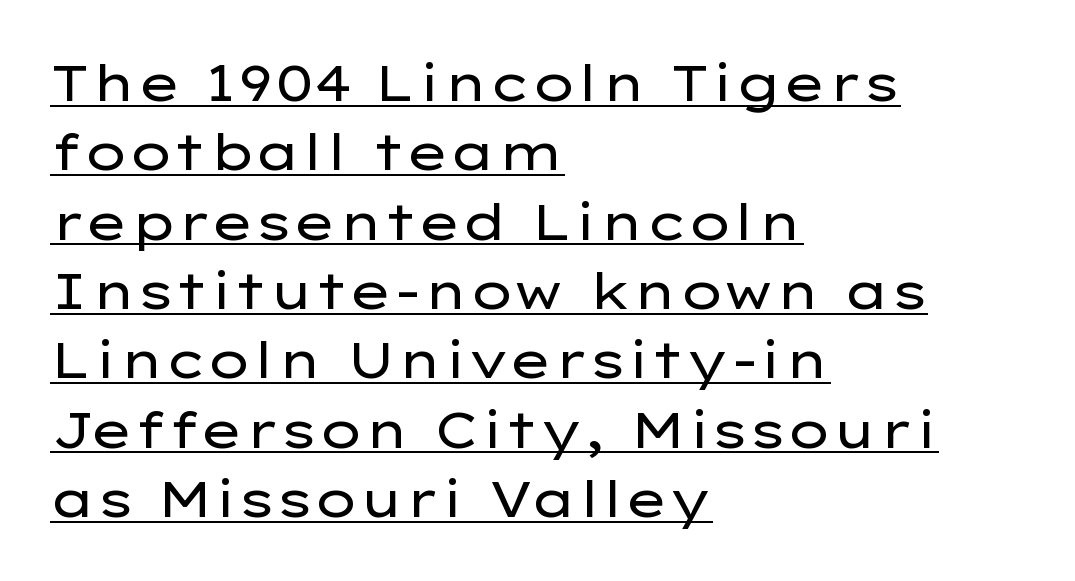
Font category for this specimen: sans-serif. The letters stand upright; this is a roman face. Each letter keeps its own natural width here, so spacing adapts to shape. Words appear dense and cohesive because spacing is normal. This is not heavy type; no bold has been used. Compared with undecorated copy, this sample adds a rule below the words.
